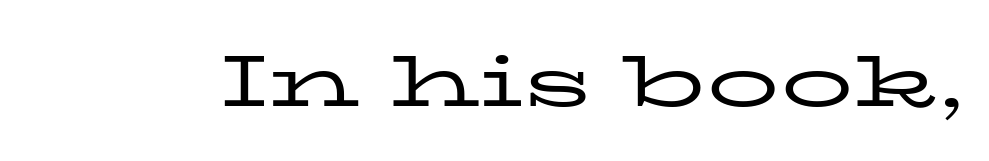
Q: Is the text bold? A: No.
Q: Is the text italic (slanted)? A: No, it is upright.
Q: Is the typeface a serif or a sans-serif typeface? A: Serif.
Q: Is the text underlined? A: No.
Q: Is the spacing between letters normal or unusually wide? A: Normal.
Q: Width (condensed, normal, or wide)? A: Wide.
Q: Stroke contrast? A: Low.
Q: x-height? A: Medium.
Q: Monospaced? A: No.
